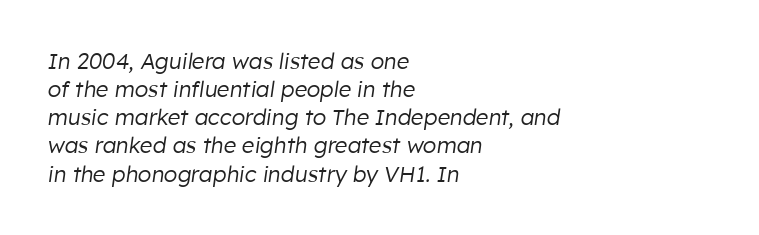
The image shows 22 px text type, italic (leaning right); set left-aligned, normal line spacing (1.28x), normal letter spacing, not underlined.
